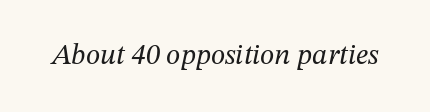
Q: Is the text bold? A: No.
Q: Is the text italic (slanted)? A: Yes, it leans right by about 12 degrees.
Q: Is the typeface a serif or a sans-serif typeface? A: Serif.
Q: Is the text underlined? A: No.
Q: Is the spacing between letters normal or unusually wide? A: Normal.
Q: Width (condensed, normal, or wide)? A: Normal.
Q: Stroke contrast? A: Medium.
Q: x-height? A: Medium.
Q: Monospaced? A: No.
